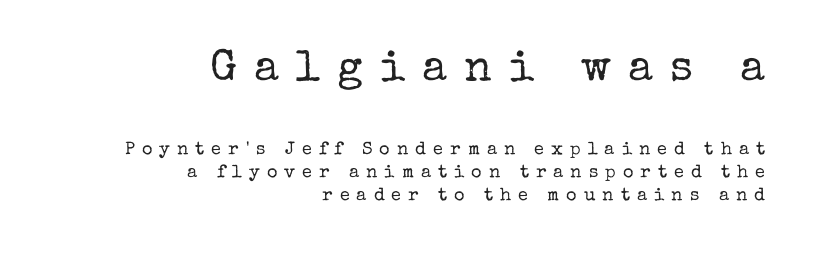
The image shows 44 px regular-weight serif type, upright; set right-aligned, normal line spacing (1.28x), unusually wide letter spacing (+0.39 em), not underlined; the first (top) block is 2.44x larger; low stroke contrast and a medium x-height.
